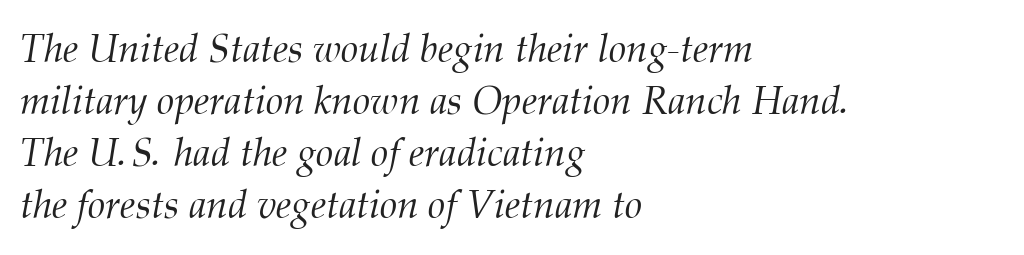
{"serif": "yes", "italic": "yes", "lean": "right", "slant_degrees": 12, "bold": "no", "weight": "light", "width": "normal", "stroke_contrast": "medium", "x_height": "medium", "monospaced": "no", "underline": "no", "align": "left", "line_spacing": "normal", "line_spacing_ratio": 1.33, "letter_spacing": "normal", "letter_spacing_em": 0.0, "glyph_px": 39}
